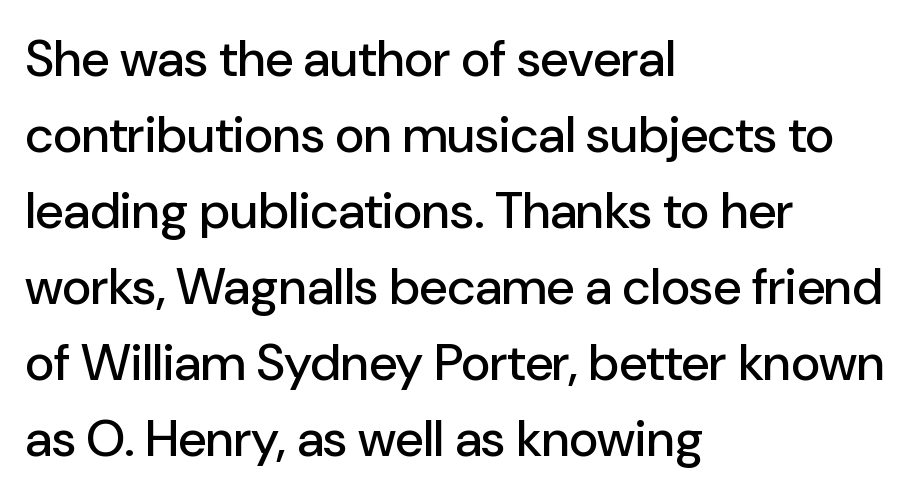
{"serif": "no", "italic": "no", "width": "normal", "stroke_contrast": "low", "x_height": "medium", "monospaced": "no", "underline": "no", "align": "left", "line_spacing": "normal", "line_spacing_ratio": 1.49, "letter_spacing": "normal", "letter_spacing_em": 0.0, "glyph_px": 51}
